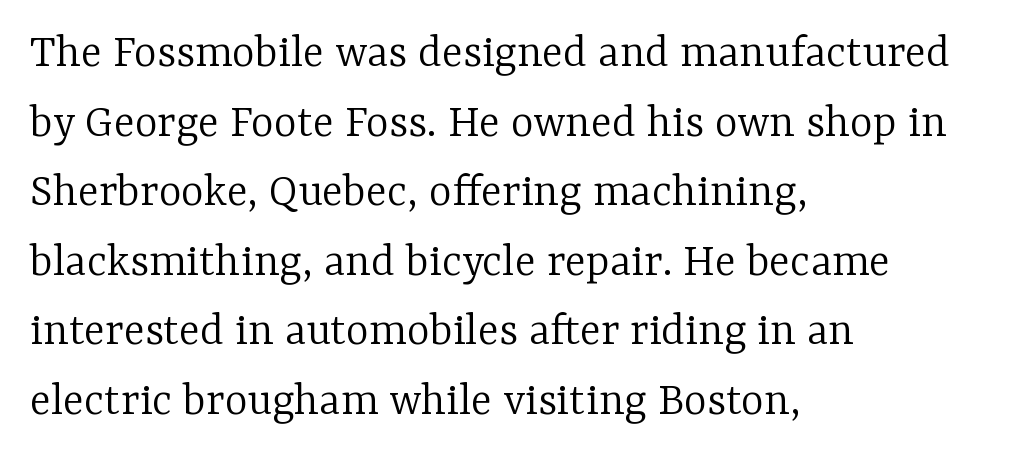
The image shows 49 px light serif type, upright; set left-aligned, normal line spacing (1.42x), normal letter spacing, not underlined; low stroke contrast and a medium x-height.
